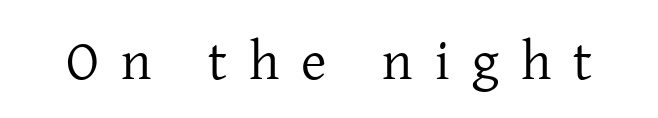
{"serif": "yes", "italic": "no", "bold": "no", "weight": "regular", "width": "normal", "stroke_contrast": "low", "x_height": "medium", "monospaced": "no", "underline": "no", "letter_spacing": "wide", "letter_spacing_em": 0.4, "glyph_px": 55}
